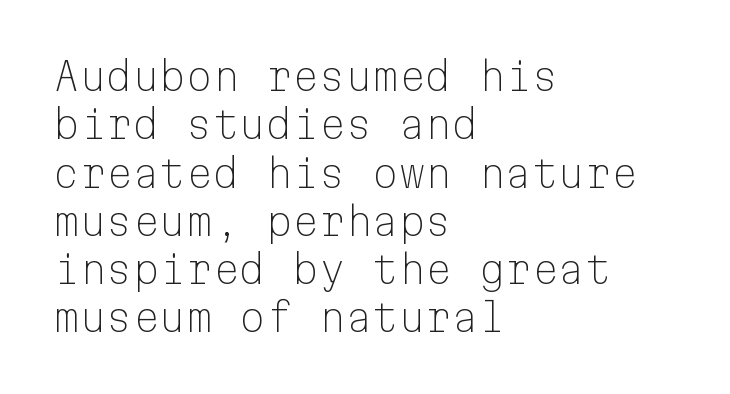
A normal amount of white space separates one row of letters from the next. Quick note: not italic, upright. The rendering anchors every line to the left-hand side. The weight tops out at a normal text grade. The rendering shows plain stroke endings on the letterforms — a sans-serif design. Glyph-to-glyph distance matches everyday printed text.
